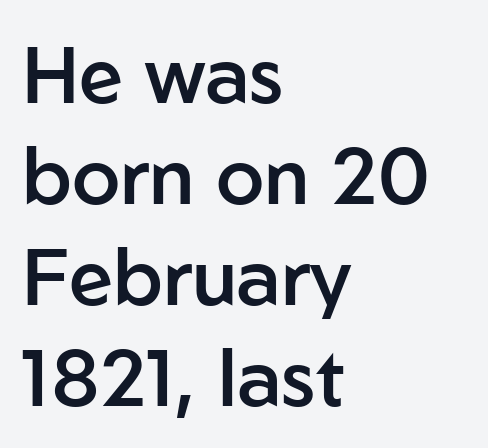
In terms of letterform style, serifs are entirely absent. Is this a fixed-width face? No — the glyphs have proportional, varying widths. Inter-character spacing is left at the font's built-in metrics. The rows are spaced the way most documents space them. Weight: semibold (demi). Typeset ragged right — the left edge is the straight one.
